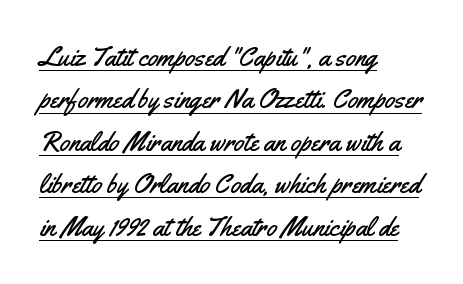
{"underline": "yes", "align": "left", "line_spacing": "normal", "line_spacing_ratio": 1.57, "letter_spacing": "normal", "letter_spacing_em": 0.0, "glyph_px": 27}
